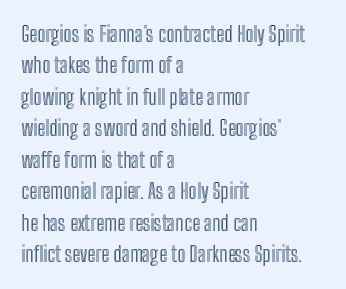
{"italic": "no", "underline": "no", "align": "left", "line_spacing": "normal", "line_spacing_ratio": 1.5, "letter_spacing": "normal", "letter_spacing_em": 0.0, "glyph_px": 21}
